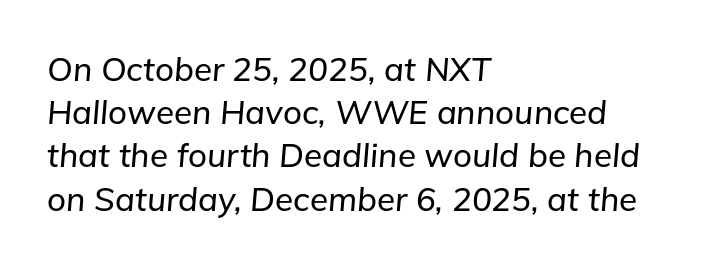
This is oblique type, the kind used for emphasis or titles. A typesetter would call this proportional, since set widths differ per character. The baseline area is clear. All the whitespace from short lines collects on the right. Vertical spacing — default.
